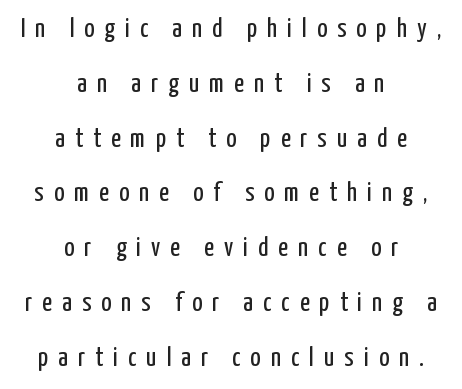
Q: Is the text bold? A: No.
Q: Is the text italic (slanted)? A: No, it is upright.
Q: Is the text underlined? A: No.
Q: How is the paragraph aligned? A: Centered.
Q: Is the spacing between letters normal or unusually wide? A: Unusually wide.
Q: Is the spacing between lines tight, normal or loose? A: Loose.
